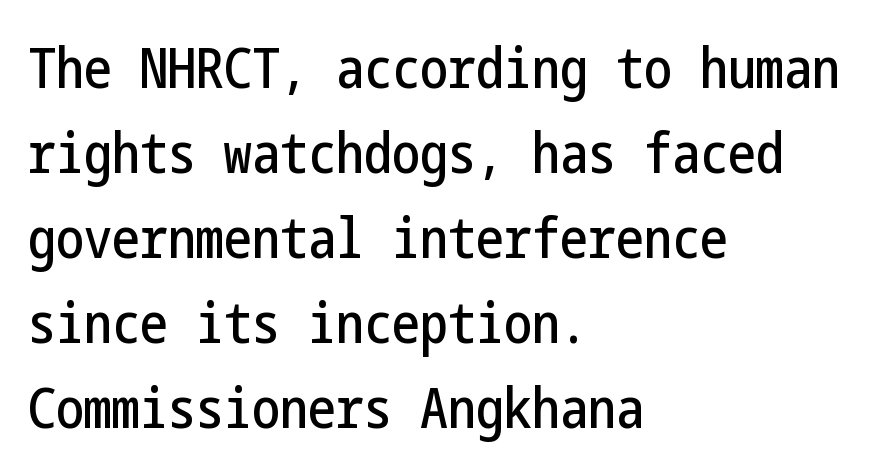
Observe the ordinary spacing: letters are neighbours, not strangers. A sans-serif font was chosen for this passage. The area under the type is left untouched. Left-aligned paragraph, ragged on the right. The typography opts for an upright posture over an oblique one. Horizontal bands of white between lines are of average thickness.
